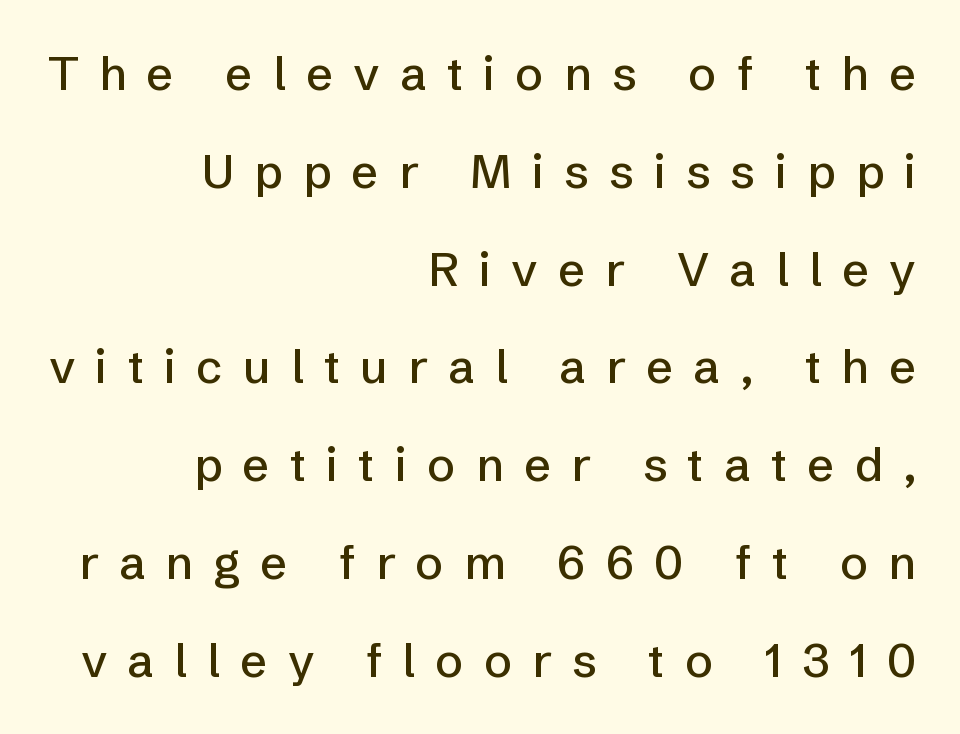
Q: Is the text italic (slanted)? A: No, it is upright.
Q: Is the typeface a serif or a sans-serif typeface? A: Sans-serif.
Q: Is the text underlined? A: No.
Q: How is the paragraph aligned? A: Right-aligned.
Q: Is the spacing between letters normal or unusually wide? A: Unusually wide.
Q: Is the spacing between lines tight, normal or loose? A: Loose.
Q: Width (condensed, normal, or wide)? A: Normal.
Q: Stroke contrast? A: Low.
Q: x-height? A: Medium.
Q: Monospaced? A: No.
